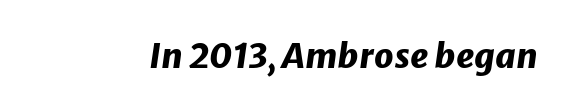
{"italic": "yes", "lean": "right", "slant_degrees": 8, "bold": "yes", "weight": "heavy", "width": "normal", "stroke_contrast": "low", "x_height": "medium", "monospaced": "no", "underline": "no", "letter_spacing": "normal", "letter_spacing_em": 0.0, "glyph_px": 34}
